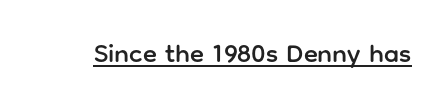
Q: Is the text italic (slanted)? A: No, it is upright.
Q: Is the text underlined? A: Yes.
Q: Is the spacing between letters normal or unusually wide? A: Normal.
